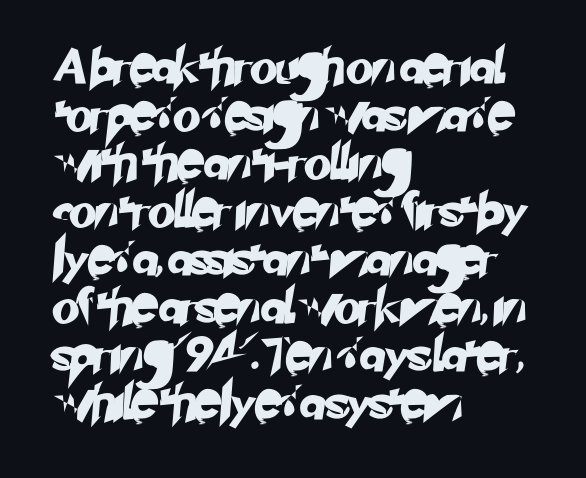
{"serif": "no", "width": "normal", "stroke_contrast": "low", "x_height": "small", "monospaced": "no", "underline": "no", "align": "left", "line_spacing": "normal", "line_spacing_ratio": 1.37, "letter_spacing": "normal", "letter_spacing_em": 0.0, "glyph_px": 35}
